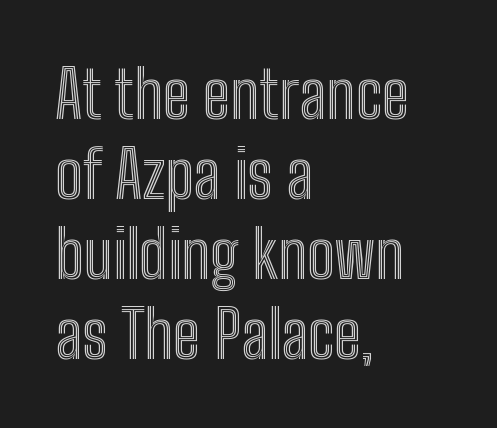
The rendering uses natural spacing where letterforms have individual widths. The type sits square on the baseline with zero lean. The compositor pushed each line to the left boundary. The letterforms sit shoulder to shoulder at normal distance. Bare-footed words on every line.
